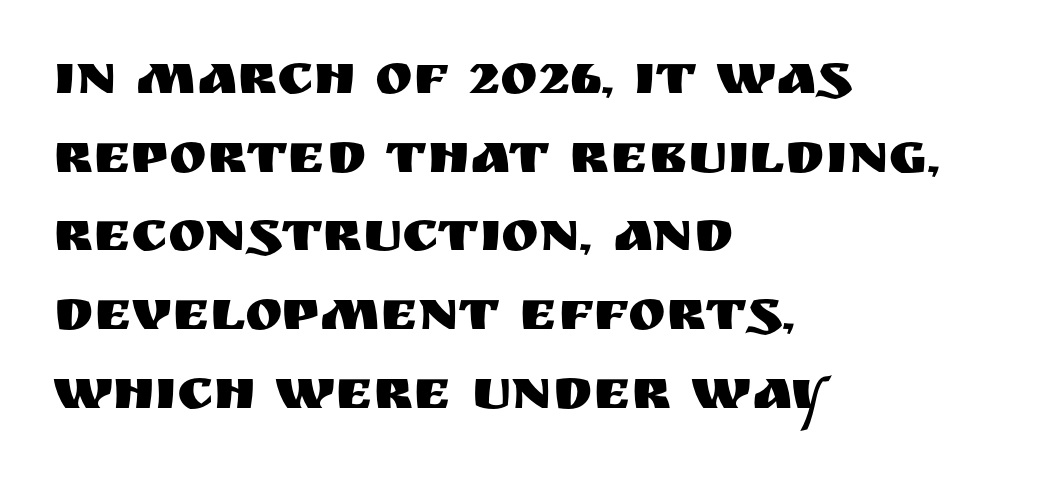
{"serif": "no", "italic": "no", "width": "normal", "stroke_contrast": "medium", "x_height": "large", "monospaced": "no", "underline": "no", "align": "left", "line_spacing": "normal", "line_spacing_ratio": 1.38, "letter_spacing": "normal", "letter_spacing_em": 0.0, "glyph_px": 57}
